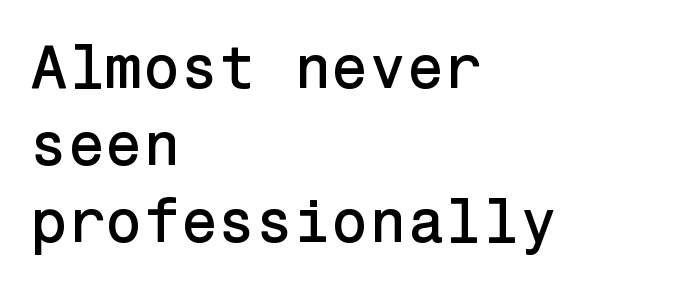
Q: Is the text italic (slanted)? A: No, it is upright.
Q: Is the typeface a serif or a sans-serif typeface? A: Sans-serif.
Q: Is the text underlined? A: No.
Q: How is the paragraph aligned? A: Left-aligned.
Q: Is the spacing between letters normal or unusually wide? A: Normal.
Q: Is the spacing between lines tight, normal or loose? A: Normal.
Q: Width (condensed, normal, or wide)? A: Normal.
Q: Stroke contrast? A: Low.
Q: x-height? A: Medium.
